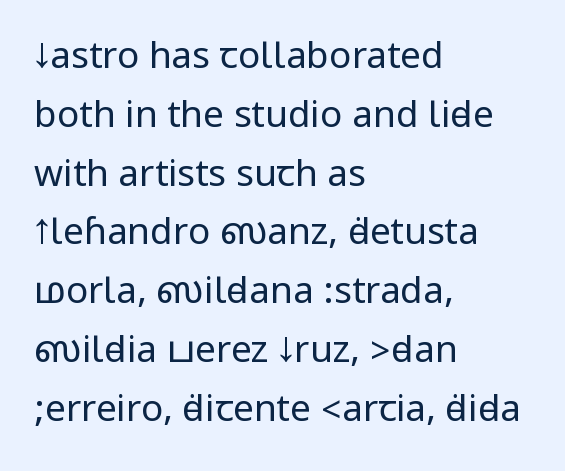
{"serif": "no", "italic": "no", "bold": "no", "weight": "regular", "width": "condensed", "stroke_contrast": "low", "underline": "no", "align": "left", "line_spacing": "normal", "line_spacing_ratio": 1.59, "letter_spacing": "normal", "letter_spacing_em": 0.0, "glyph_px": 37}
